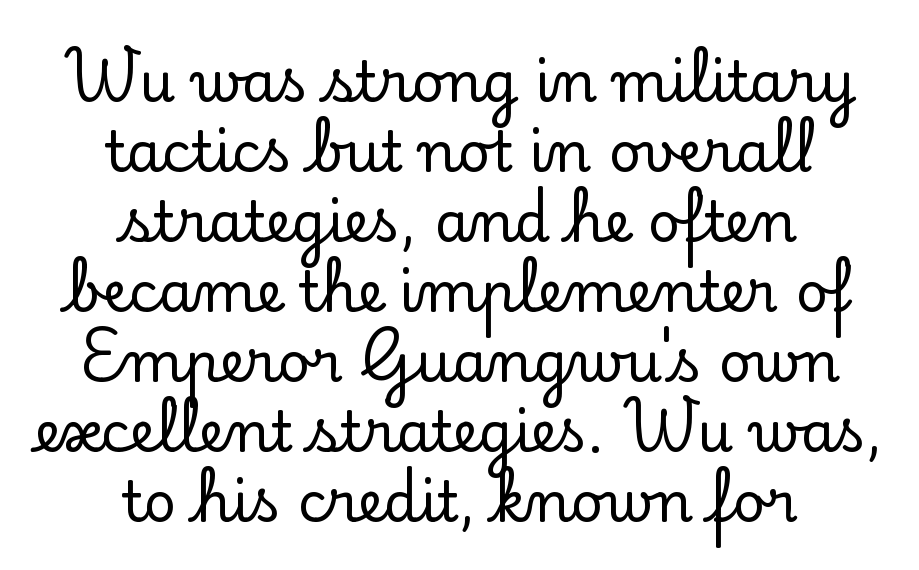
{"serif": "yes", "italic": "no", "width": "normal", "stroke_contrast": "low", "x_height": "small", "monospaced": "no", "underline": "no", "align": "center", "line_spacing": "normal", "line_spacing_ratio": 1.25, "letter_spacing": "normal", "letter_spacing_em": 0.0, "glyph_px": 56}
